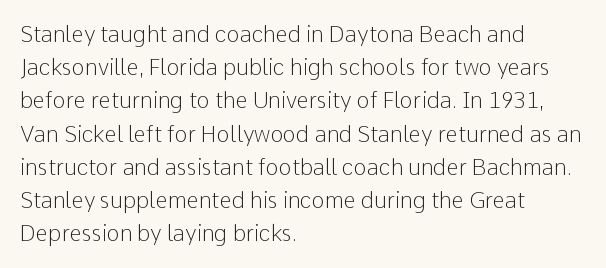
Q: Is the text bold? A: No.
Q: Is the text italic (slanted)? A: No, it is upright.
Q: Is the text underlined? A: No.
Q: How is the paragraph aligned? A: Left-aligned.
Q: Is the spacing between letters normal or unusually wide? A: Normal.
Q: Is the spacing between lines tight, normal or loose? A: Normal.
